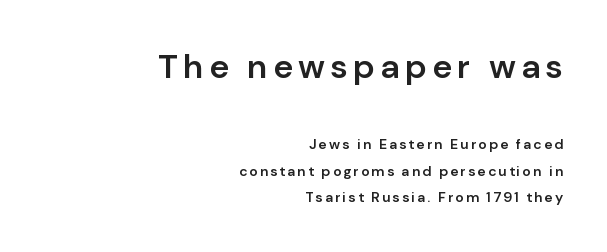
Look at the glyph heights: the upper group is clearly the bigger setting. These lines carry some extra weight — a demibold, not a full bold. The font's upright variant was chosen for this text. A flush-right, rag-left setting is used for this passage. The face used here is proportionally spaced, like ordinary book or web type.
